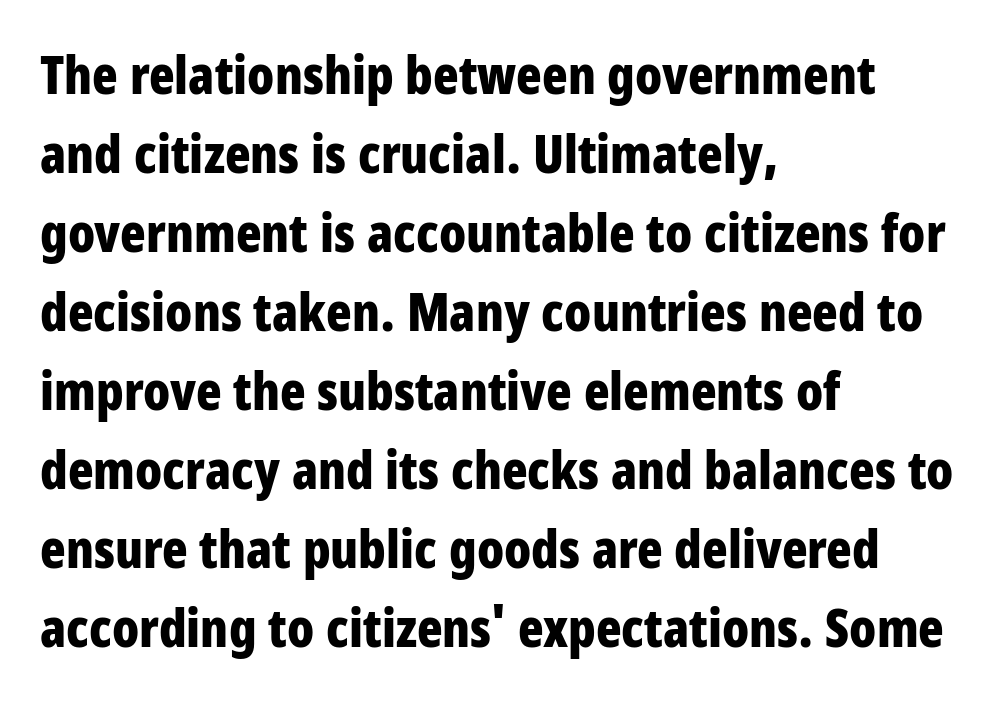
Q: Is the text bold? A: Yes.
Q: Is the text italic (slanted)? A: No, it is upright.
Q: Is the typeface a serif or a sans-serif typeface? A: Sans-serif.
Q: Is the text underlined? A: No.
Q: How is the paragraph aligned? A: Left-aligned.
Q: Is the spacing between letters normal or unusually wide? A: Normal.
Q: Is the spacing between lines tight, normal or loose? A: Normal.
Q: Width (condensed, normal, or wide)? A: Condensed.
Q: Stroke contrast? A: Low.
Q: x-height? A: Large.
Q: Monospaced? A: No.
